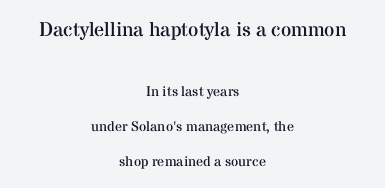
{"italic": "no", "bold": "no", "underline": "no", "align": "center", "line_spacing": "loose", "line_spacing_ratio": 2.49, "letter_spacing": "normal", "letter_spacing_em": 0.0, "larger_block": "first", "size_ratio": 1.43, "glyph_px": 20}
